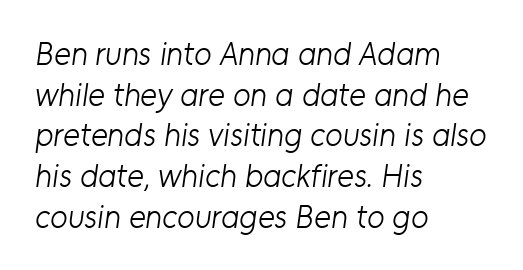
Q: Is the text bold? A: No.
Q: Is the typeface a serif or a sans-serif typeface? A: Sans-serif.
Q: Is the text underlined? A: No.
Q: How is the paragraph aligned? A: Left-aligned.
Q: Is the spacing between letters normal or unusually wide? A: Normal.
Q: Is the spacing between lines tight, normal or loose? A: Normal.
Q: Width (condensed, normal, or wide)? A: Normal.
Q: Stroke contrast? A: Low.
Q: x-height? A: Medium.
Q: Monospaced? A: No.
